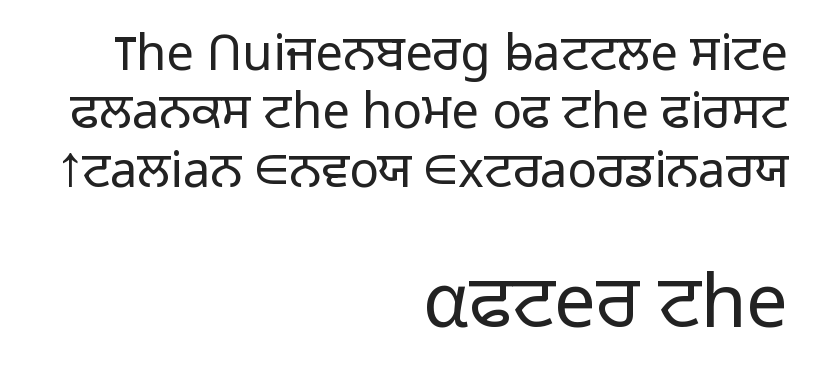
The letterforms sit shoulder to shoulder at normal distance. Weight: regular or lighter. No feet cap the strokes, marking this as sans-serif type. Which of the two is more prominent by size? The second, at the bottom. Each row of text sits above clean, open space. The passage shown is typed in a proportional face where columns would drift.
